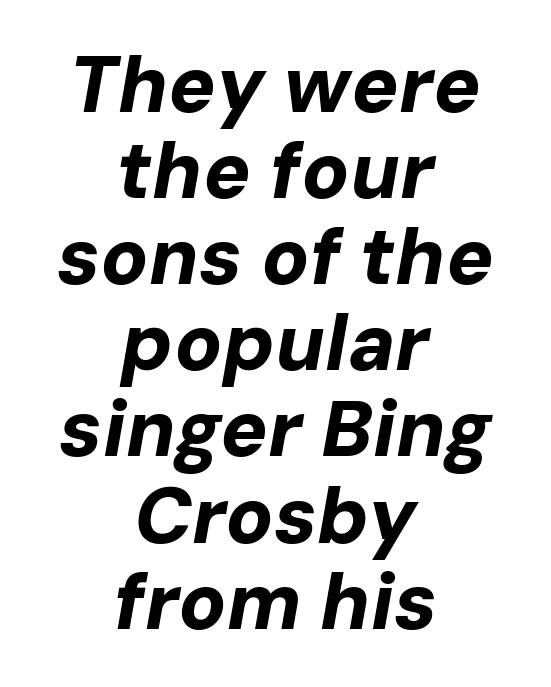
The image shows 79 px bold type, italic (leaning right); set centered, tight line spacing (1.09x), normal letter spacing, not underlined; low stroke contrast and a medium x-height.
